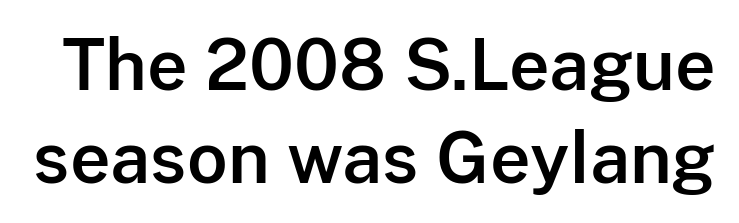
{"serif": "no", "italic": "no", "width": "normal", "stroke_contrast": "low", "x_height": "medium", "monospaced": "no", "underline": "no", "line_spacing": "normal", "line_spacing_ratio": 1.33, "letter_spacing": "normal", "letter_spacing_em": 0.0, "glyph_px": 70}
